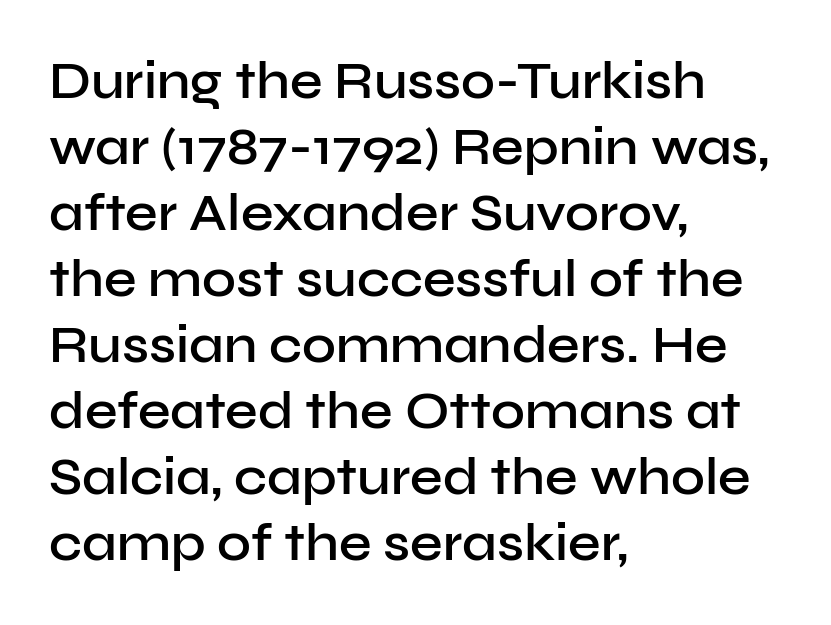
The passage shown is semibold, sitting just below true bold. Unlike italic type, these characters show no tilt at all. Notice how descenders clear the ascenders below comfortably — that's standard leading. Serif or sans? Sans — the stroke terminals are bare. A student would call this left alignment; a typographer would say flush left, rag right. The gaps between neighbouring characters are ordinary and unremarkable.
